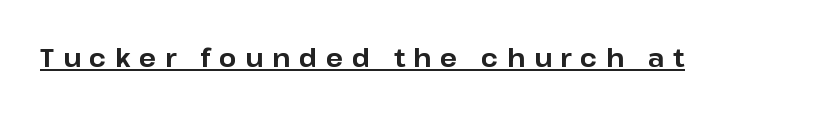
The image shows 25 px bold type, upright; set unusually wide letter spacing (+0.35 em), underlined.
